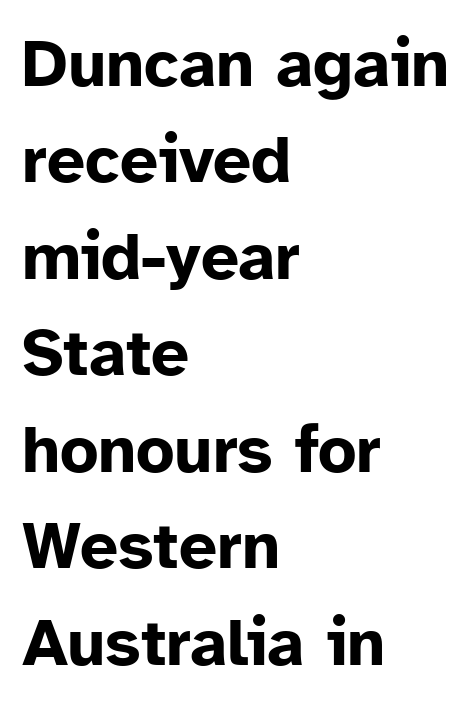
{"serif": "no", "italic": "no", "bold": "yes", "weight": "bold", "width": "normal", "stroke_contrast": "low", "x_height": "medium", "monospaced": "no", "underline": "no", "align": "left", "line_spacing": "normal", "line_spacing_ratio": 1.44, "letter_spacing": "normal", "letter_spacing_em": 0.0, "glyph_px": 67}
